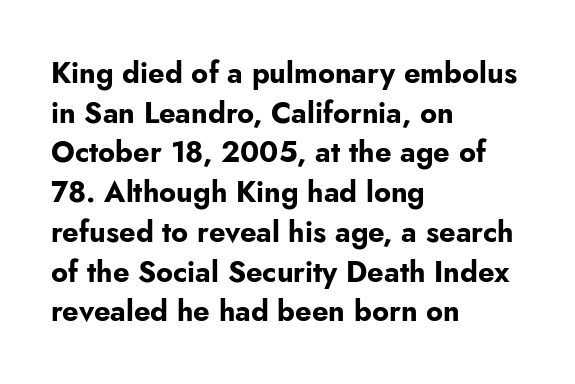
{"serif": "no", "italic": "no", "bold": "yes", "weight": "bold", "width": "normal", "stroke_contrast": "low", "x_height": "small", "monospaced": "no", "underline": "no", "align": "left", "line_spacing": "normal", "line_spacing_ratio": 1.37, "letter_spacing": "normal", "letter_spacing_em": 0.0, "glyph_px": 29}
